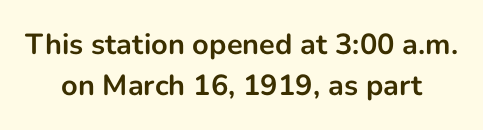
Q: Is the text bold? A: Yes.
Q: Is the text italic (slanted)? A: No, it is upright.
Q: Is the typeface a serif or a sans-serif typeface? A: Sans-serif.
Q: Is the text underlined? A: No.
Q: How is the paragraph aligned? A: Centered.
Q: Is the spacing between letters normal or unusually wide? A: Normal.
Q: Is the spacing between lines tight, normal or loose? A: Normal.
Q: Width (condensed, normal, or wide)? A: Normal.
Q: Stroke contrast? A: Low.
Q: x-height? A: Medium.
Q: Monospaced? A: No.
